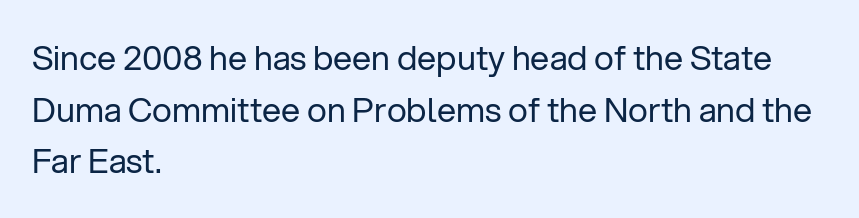
{"serif": "no", "italic": "no", "bold": "no", "weight": "regular", "width": "normal", "stroke_contrast": "low", "x_height": "medium", "monospaced": "no", "underline": "no", "align": "left", "line_spacing": "normal", "line_spacing_ratio": 1.52, "letter_spacing": "normal", "letter_spacing_em": 0.0, "glyph_px": 34}
